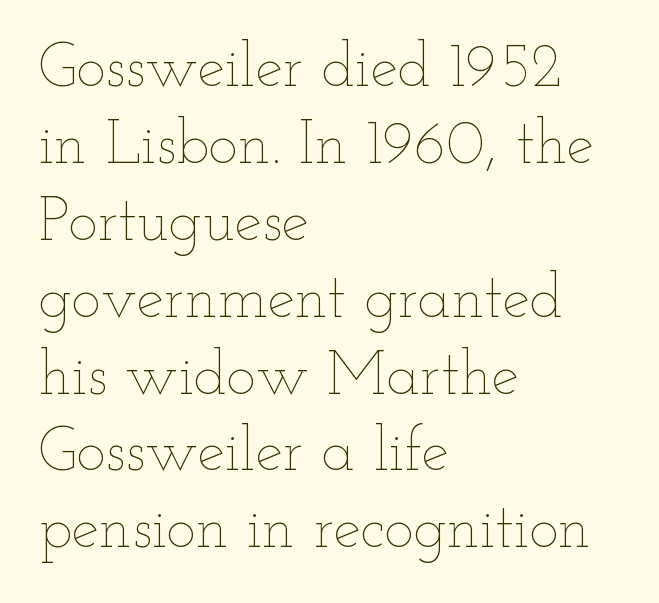
Proportional: the letters do not fall into vertical columns. Letters have the restrained weight of plain body copy at most. The letterforms sit shoulder to shoulder at normal distance. Quick note: underline off. The text block is weighted toward the left margin, trailing off unevenly rightward.
